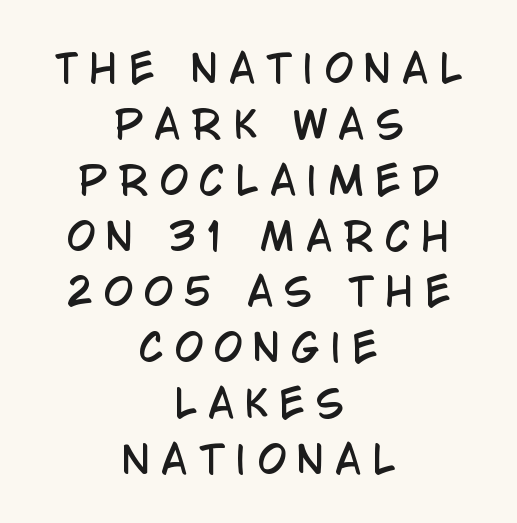
{"serif": "no", "italic": "no", "width": "condensed", "stroke_contrast": "low", "x_height": "large", "monospaced": "no", "underline": "no", "align": "center", "line_spacing": "normal", "line_spacing_ratio": 1.51, "letter_spacing": "wide", "letter_spacing_em": 0.31, "glyph_px": 37}
